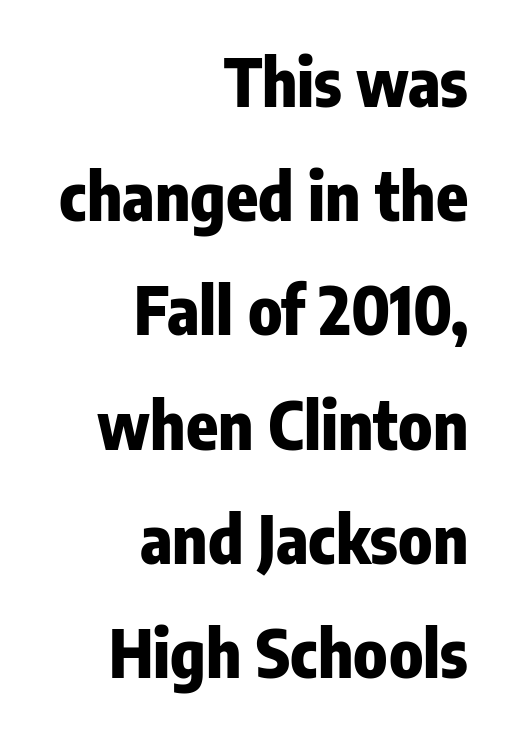
{"serif": "no", "italic": "no", "bold": "yes", "weight": "heavy", "width": "condensed", "stroke_contrast": "low", "x_height": "medium", "monospaced": "no", "underline": "no", "align": "right", "line_spacing_ratio": 1.73, "letter_spacing": "normal", "letter_spacing_em": 0.0, "glyph_px": 66}
